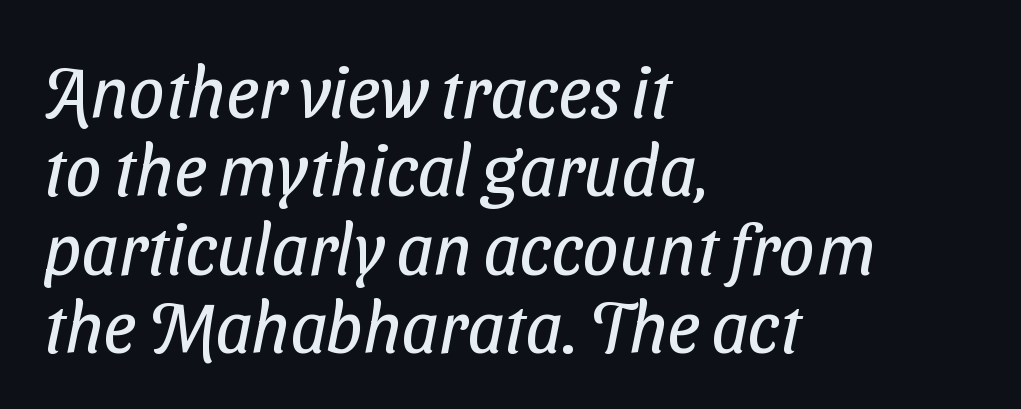
The setting favours the left margin, as ordinary paragraphs usually do. Letterform terminals end flat and unadorned throughout the passage. Leading: reduced. Words float on clear page, feet unadorned. Character widths vary here, with narrow letters taking less room than wide ones.
